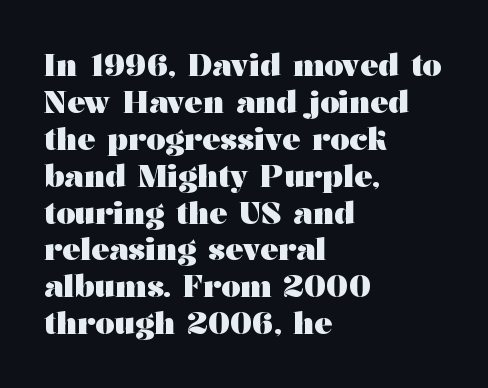
The image shows 30 px heavy, wide serif type, upright; set left-aligned, line spacing 1.23x, normal letter spacing, not underlined; medium stroke contrast and a medium x-height.
